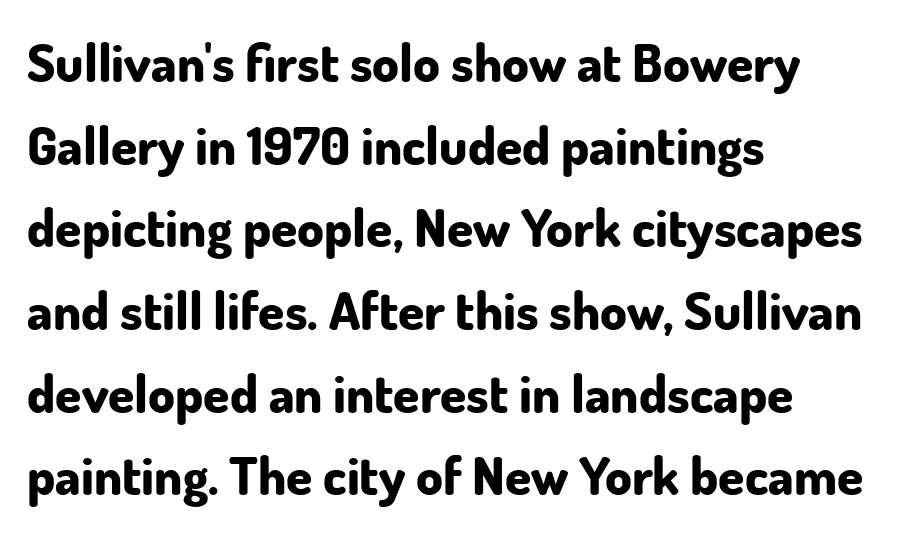
Only glyphs here, with clear space below each row. Proportional: the letters do not fall into vertical columns. The lettering holds an erect, upright posture throughout. Students, observe: this is what conventionally led text looks like. Compared with typical body copy, the letter spacing here is the same.
